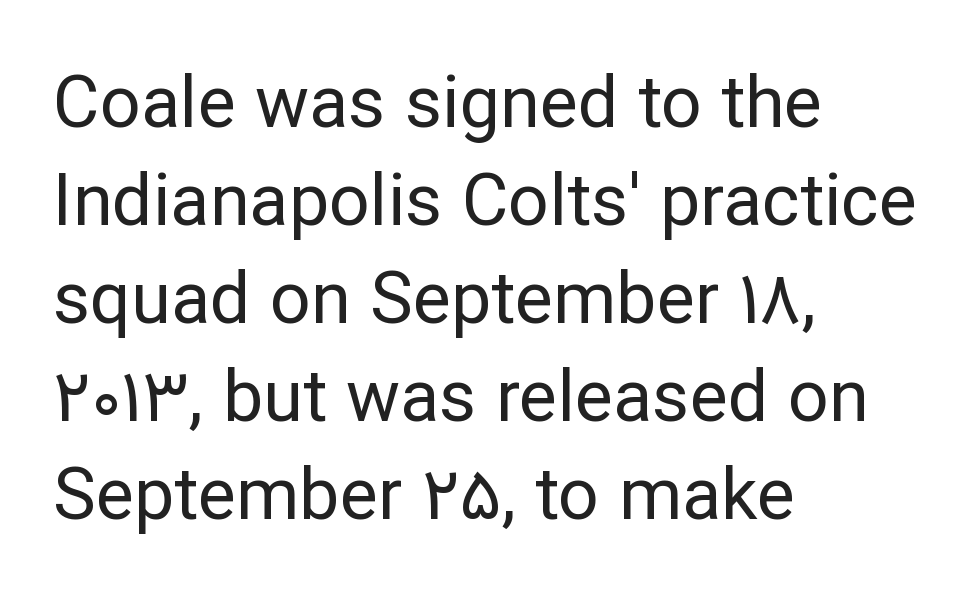
{"serif": "no", "italic": "no", "bold": "no", "weight": "regular", "width": "normal", "stroke_contrast": "low", "x_height": "medium", "monospaced": "no", "underline": "no", "align": "left", "line_spacing": "normal", "line_spacing_ratio": 1.36, "letter_spacing": "normal", "letter_spacing_em": 0.0, "glyph_px": 72}
